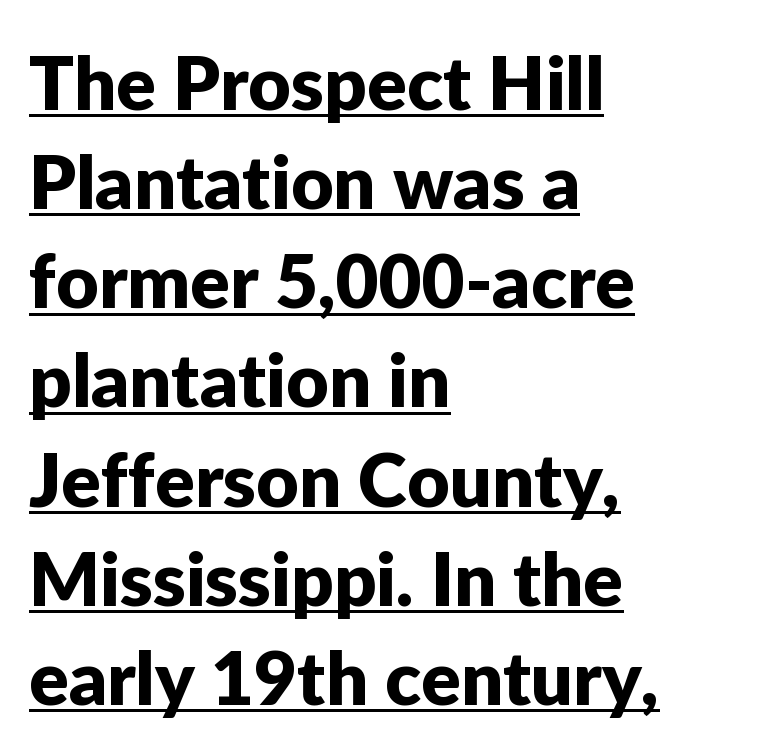
Whoever set this chose a conventional vertical rhythm. Beneath each row of characters lies a ruled line. Between one letter and the next there's only the usual sliver of space. The rendering uses natural spacing where letterforms have individual widths. Tall strokes in this sample are plumb rather than angled. The passage shown is typeset with a sans-serif family.
